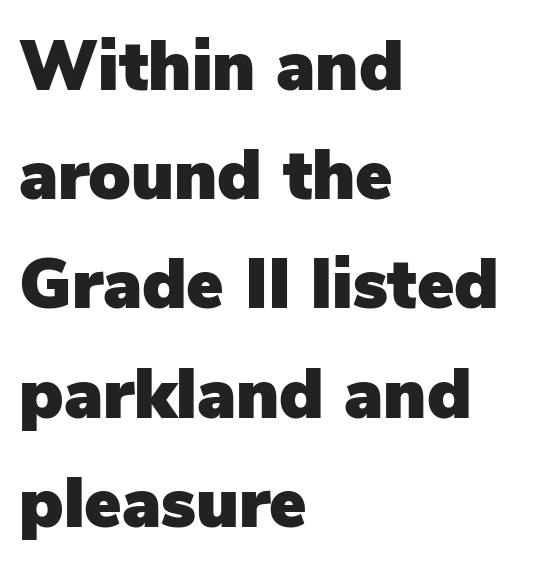
The image shows 70 px sans-serif type, upright; set left-aligned, normal line spacing (1.56x), normal letter spacing, not underlined; low stroke contrast and a medium x-height.
